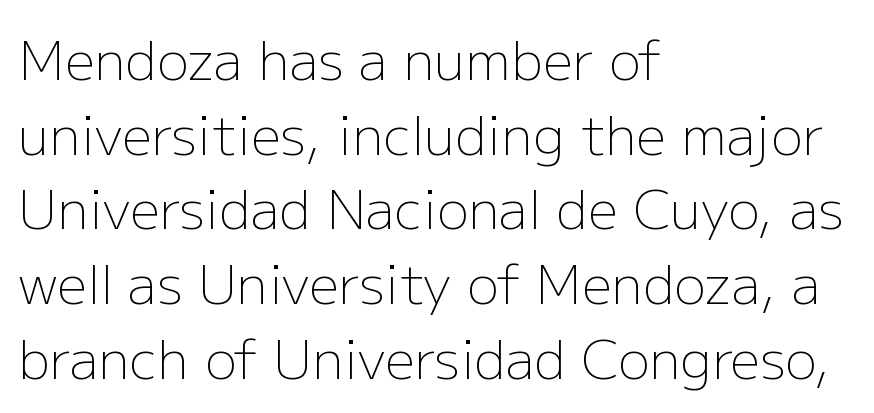
Type without underlining. Unlike a traditional serif, this face leaves its strokes unadorned. The specimen reads as upright at a glance. Stems and bowls with no extra thickness — not bold. Horizontal bands of white between lines are of average thickness. Typeset ragged right — the left edge is the straight one.
